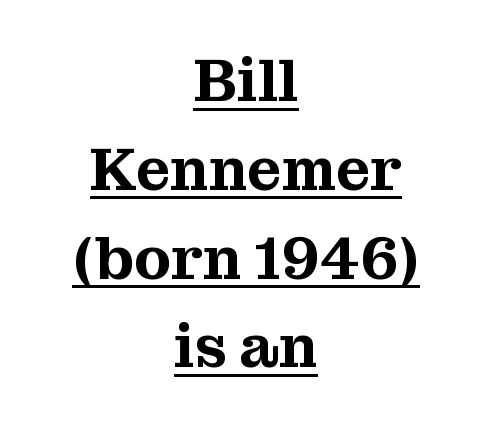
Vertically, the passage feels balanced, rows spaced as you'd expect. A serif font was chosen for this passage. These lines are rendered in a variable-pitch font. The specimen includes a rule beneath the text block's lines. A typesetter would call this zero additional tracking. These lines are centered, leaving both edges ragged.
